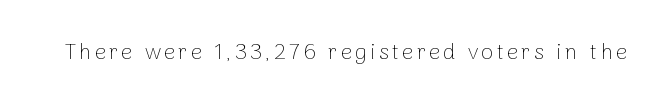
The image shows 22 px text type, upright; set not underlined.
